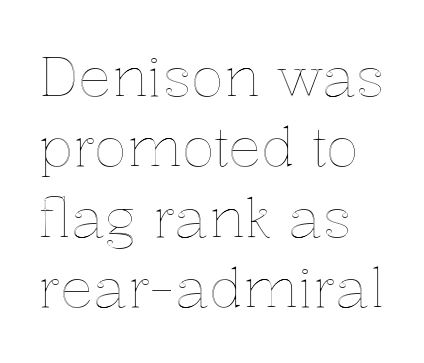
{"italic": "no", "width": "normal", "x_height": "medium", "monospaced": "no", "underline": "no", "line_spacing": "normal", "line_spacing_ratio": 1.28, "letter_spacing": "normal", "letter_spacing_em": 0.0, "glyph_px": 55}
